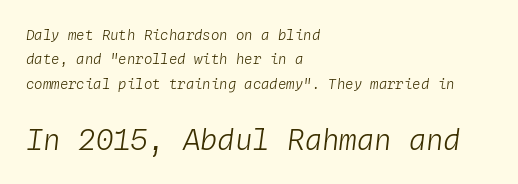
Q: Is the text bold? A: No.
Q: Is the text italic (slanted)? A: Yes, it leans right by about 4 degrees.
Q: Is the text underlined? A: No.
Q: How is the paragraph aligned? A: Left-aligned.
Q: Is the spacing between letters normal or unusually wide? A: Normal.
Q: Which block of text is set in a larger size, the first (top) or the second (bottom)? A: The second (bottom) one.
Q: Width (condensed, normal, or wide)? A: Normal.
Q: Stroke contrast? A: Low.
Q: x-height? A: Medium.
Q: Monospaced? A: Yes.
